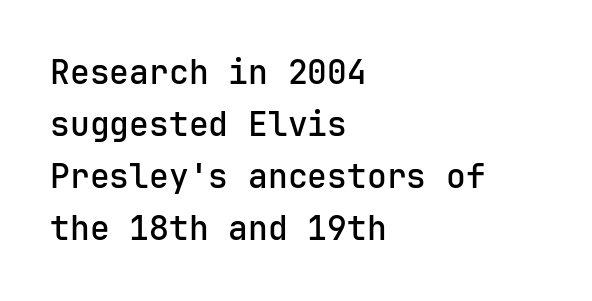
{"serif": "no", "italic": "no", "bold": "semi", "weight": "semibold", "width": "normal", "stroke_contrast": "low", "x_height": "medium", "underline": "no", "align": "left", "line_spacing": "normal", "line_spacing_ratio": 1.58, "letter_spacing": "normal", "letter_spacing_em": 0.0, "glyph_px": 33}
